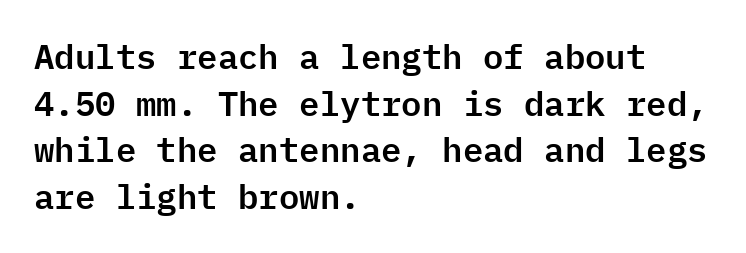
Leading matches the norm, producing a regular column. Where is the straight margin? On the left. Spacing between characters is what you'd get straight out of the box. Is this a fixed-width face? Yes — each glyph sits in an identical cell. Descenders hang freely into open space. The glyphs in this specimen are sans serif.
